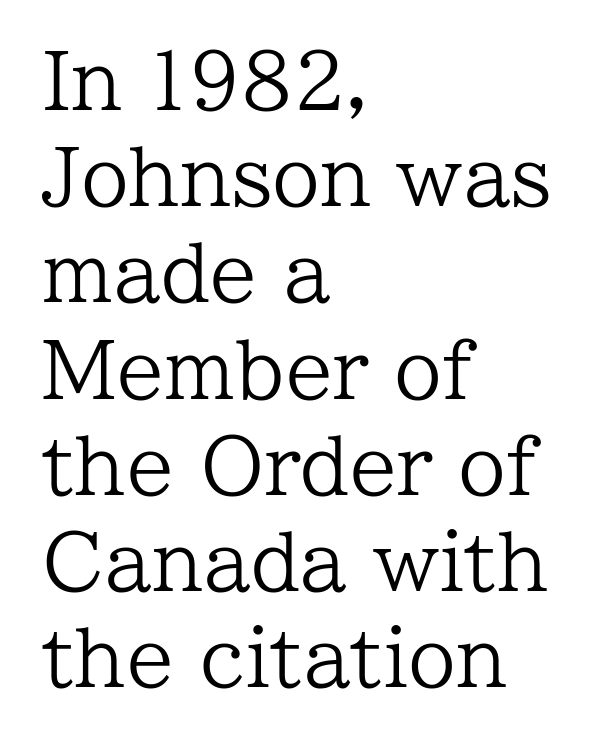
The image shows 77 px regular-weight serif type, upright; set left-aligned, normal line spacing (1.25x), normal letter spacing, not underlined; low stroke contrast and a medium x-height.
